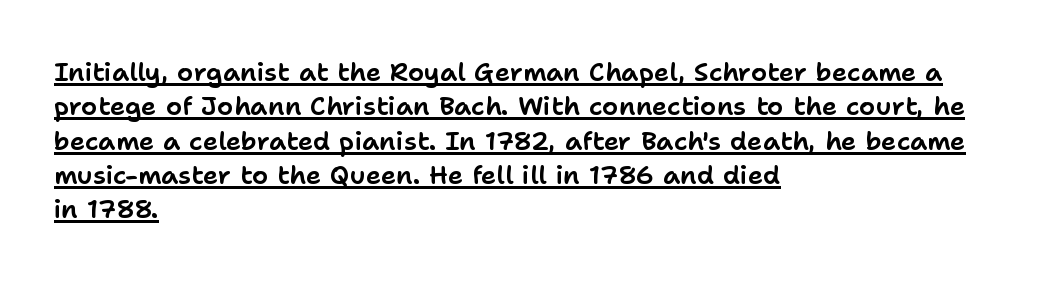
The image shows 26 px text type, upright; set left-aligned, normal line spacing (1.32x), normal letter spacing, underlined.
